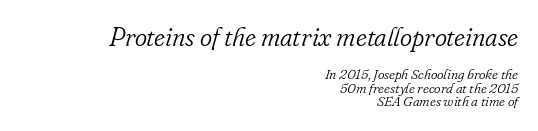
The specimen omits any rule beneath the text block's lines. Stem width sits at or under what a default text font uses. The space between consecutive lines is stingy. The text carries the slant typical of an italic or oblique font. The paragraph shown leans on its right margin. Nobody touched the tracking dial on this one.
